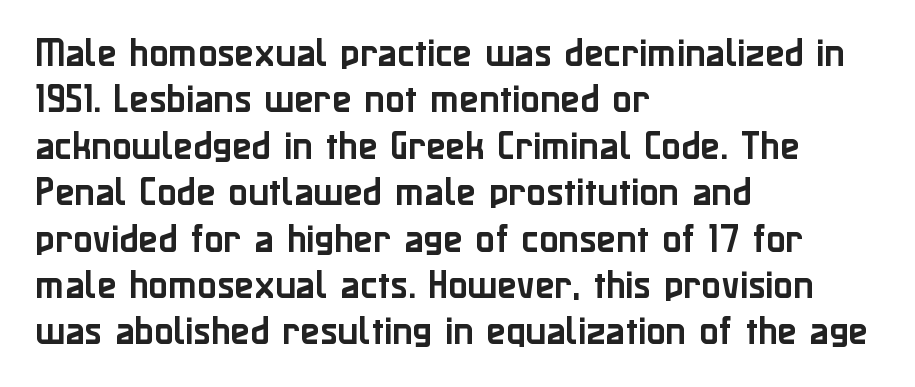
Q: Is the text italic (slanted)? A: No, it is upright.
Q: Is the typeface a serif or a sans-serif typeface? A: Sans-serif.
Q: Is the text underlined? A: No.
Q: How is the paragraph aligned? A: Left-aligned.
Q: Is the spacing between letters normal or unusually wide? A: Normal.
Q: Is the spacing between lines tight, normal or loose? A: Normal.
Q: Width (condensed, normal, or wide)? A: Normal.
Q: Stroke contrast? A: Low.
Q: x-height? A: Medium.
Q: Monospaced? A: No.
